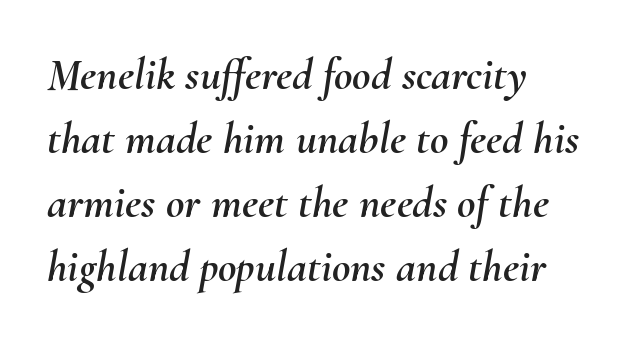
Q: Is the text italic (slanted)? A: Yes, it leans right by about 10 degrees.
Q: Is the text underlined? A: No.
Q: How is the paragraph aligned? A: Left-aligned.
Q: Is the spacing between letters normal or unusually wide? A: Normal.
Q: Is the spacing between lines tight, normal or loose? A: Normal.
Q: Width (condensed, normal, or wide)? A: Normal.
Q: Stroke contrast? A: Medium.
Q: x-height? A: Small.
Q: Monospaced? A: No.
